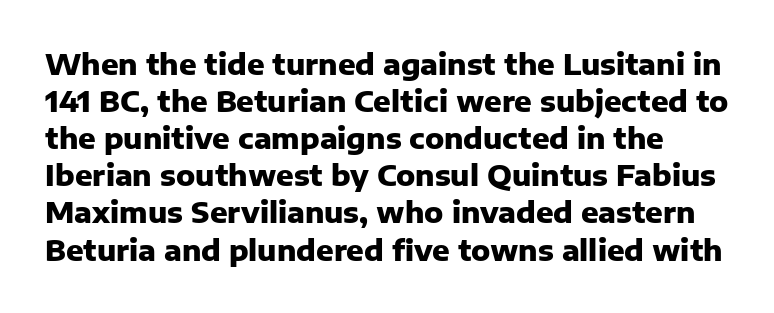
Each letter keeps its own natural width here, so spacing adapts to shape. The typeface chosen for these lines omits serifs. What weight is shown? A full bold with thick strokes. This sample uses plain, unmodified letter spacing. Baseline-to-baseline distance is the conventional proportion of letter height. Descenders hang freely into open space.
